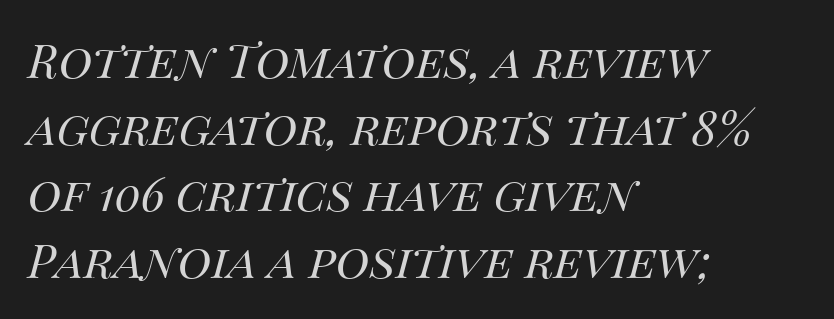
{"italic": "yes", "lean": "right", "slant_degrees": 14, "bold": "no", "weight": "regular", "width": "normal", "stroke_contrast": "medium", "x_height": "large", "monospaced": "no", "underline": "no", "align": "left", "line_spacing": "normal", "line_spacing_ratio": 1.45, "letter_spacing": "normal", "letter_spacing_em": 0.0, "glyph_px": 46}
